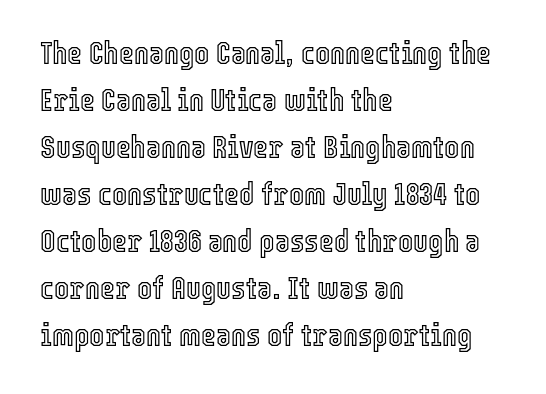
Interline gaps are of average width in this sample. Nope, not italic — everything's standing straight. These lines keep a tight, regular rhythm from letter to letter. Does the copy run flush right? No — it runs flush left. Descenders hang freely into open space.
